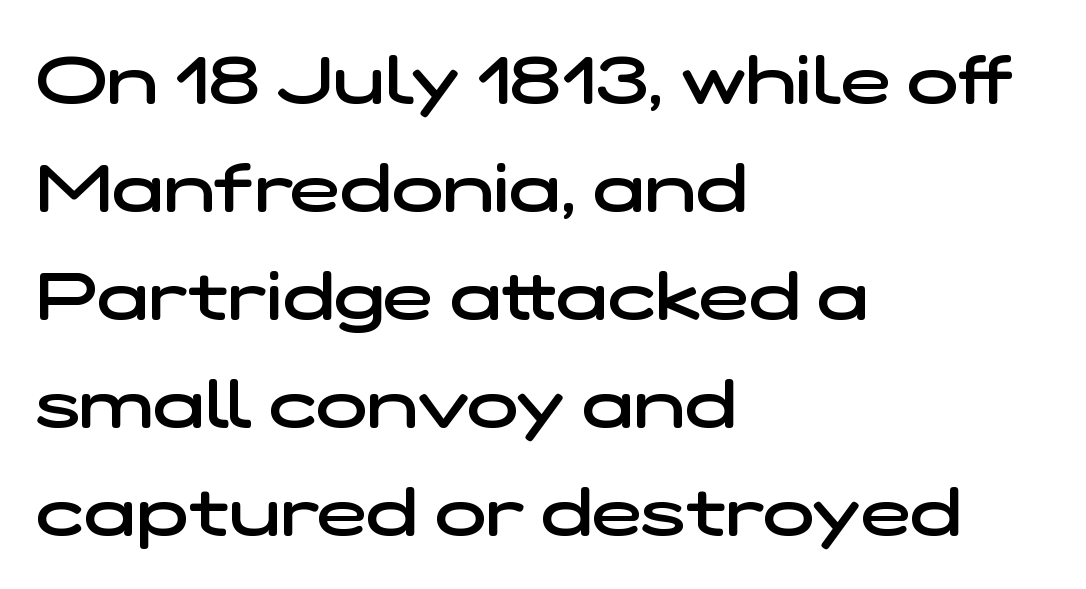
Q: Is the text bold? A: Semi-bold.
Q: Is the typeface a serif or a sans-serif typeface? A: Sans-serif.
Q: Is the text underlined? A: No.
Q: How is the paragraph aligned? A: Left-aligned.
Q: Is the spacing between letters normal or unusually wide? A: Normal.
Q: Is the spacing between lines tight, normal or loose? A: Normal.
Q: Width (condensed, normal, or wide)? A: Wide.
Q: Stroke contrast? A: Low.
Q: x-height? A: Medium.
Q: Monospaced? A: No.
